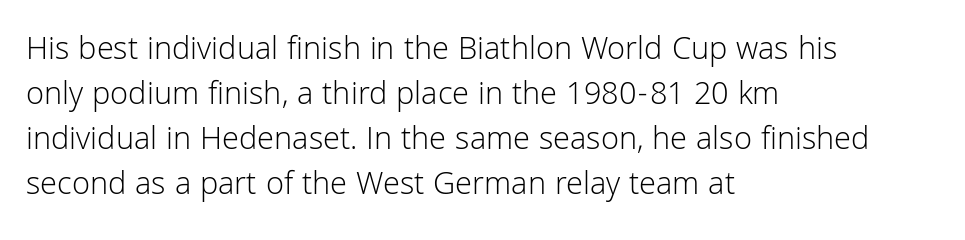
The image shows 33 px light sans-serif type, upright; set left-aligned, normal line spacing (1.36x), normal letter spacing, not underlined; low stroke contrast and a medium x-height.
